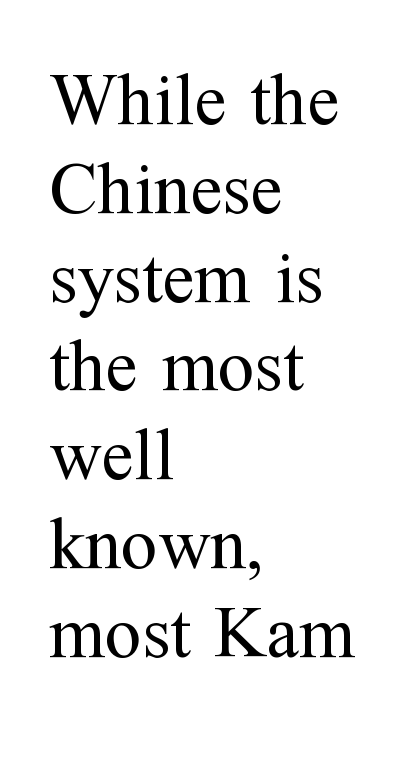
The image shows 74 px regular-weight serif type, upright; set left-aligned, line spacing 1.2x, normal letter spacing, not underlined; medium stroke contrast and a medium x-height.
